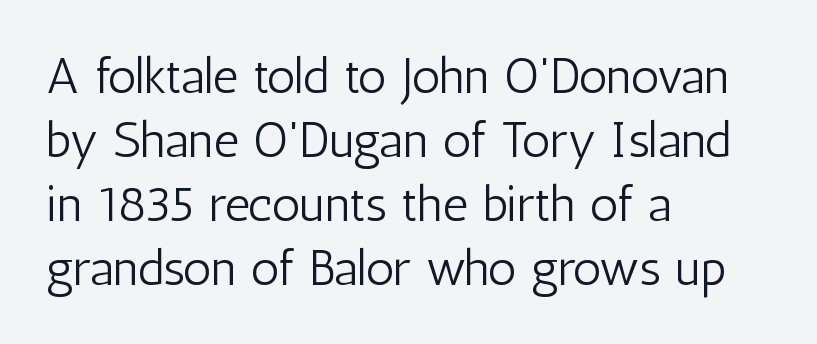
If you drew a line through each stem, it would be perfectly vertical. Underlining? Definitely not there. The paragraph has a hard left edge and a soft right edge. In terms of letterform style, serifs are entirely absent.
